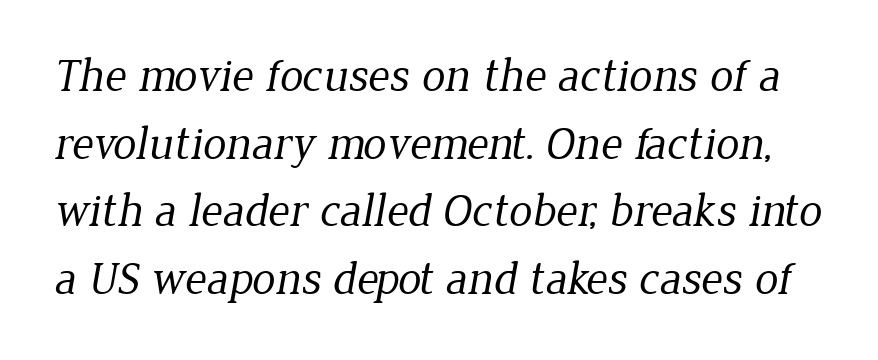
Q: Is the text bold? A: No.
Q: Is the typeface a serif or a sans-serif typeface? A: Serif.
Q: Is the text underlined? A: No.
Q: Is the spacing between letters normal or unusually wide? A: Normal.
Q: Is the spacing between lines tight, normal or loose? A: Normal.
Q: Width (condensed, normal, or wide)? A: Normal.
Q: Stroke contrast? A: Low.
Q: x-height? A: Medium.
Q: Monospaced? A: No.
